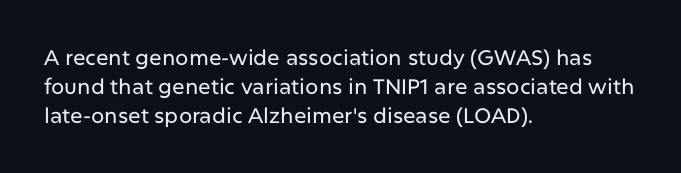
The image shows 21 px text type, upright; set left-aligned, normal line spacing (1.37x), normal letter spacing, not underlined.
